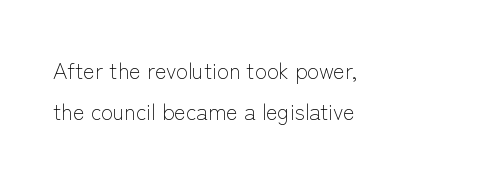
Q: Is the text bold? A: No.
Q: Is the text italic (slanted)? A: No, it is upright.
Q: Is the text underlined? A: No.
Q: How is the paragraph aligned? A: Left-aligned.
Q: Is the spacing between letters normal or unusually wide? A: Normal.
